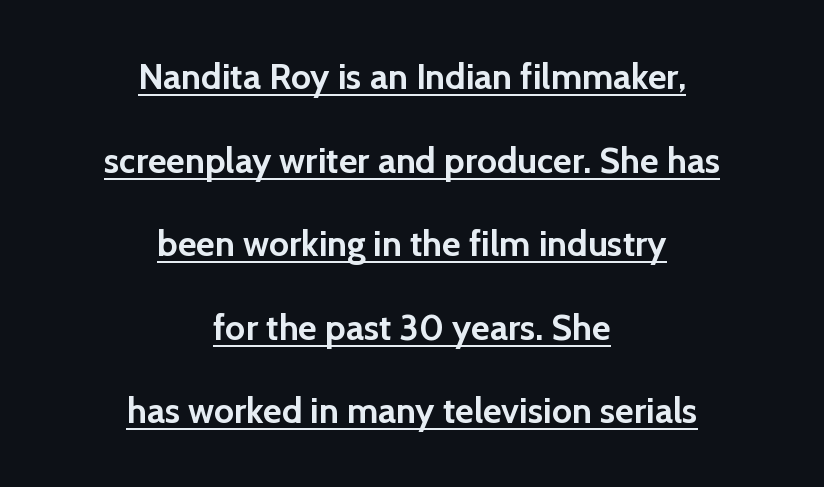
Q: Is the text bold? A: Yes.
Q: Is the text italic (slanted)? A: No, it is upright.
Q: Is the typeface a serif or a sans-serif typeface? A: Sans-serif.
Q: Is the text underlined? A: Yes.
Q: How is the paragraph aligned? A: Centered.
Q: Is the spacing between letters normal or unusually wide? A: Normal.
Q: Is the spacing between lines tight, normal or loose? A: Loose.
Q: Width (condensed, normal, or wide)? A: Normal.
Q: x-height? A: Medium.
Q: Monospaced? A: No.
